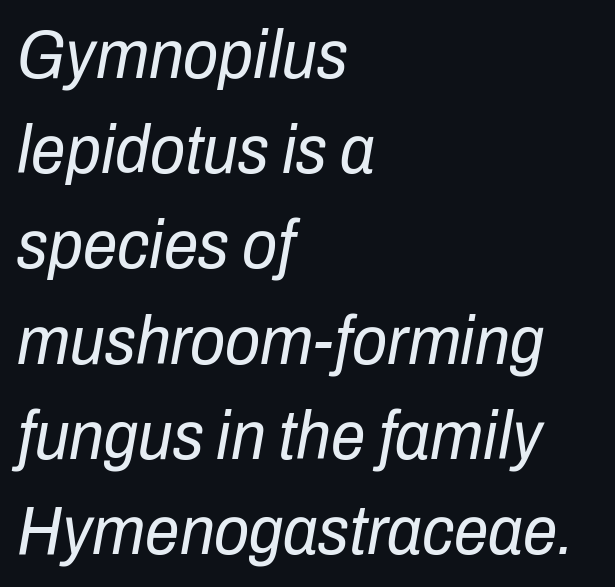
{"italic": "yes", "lean": "right", "slant_degrees": 10, "bold": "no", "weight": "regular", "width": "condensed", "stroke_contrast": "low", "x_height": "medium", "monospaced": "no", "underline": "no", "align": "left", "line_spacing": "normal", "line_spacing_ratio": 1.38, "letter_spacing": "normal", "letter_spacing_em": 0.0, "glyph_px": 69}
